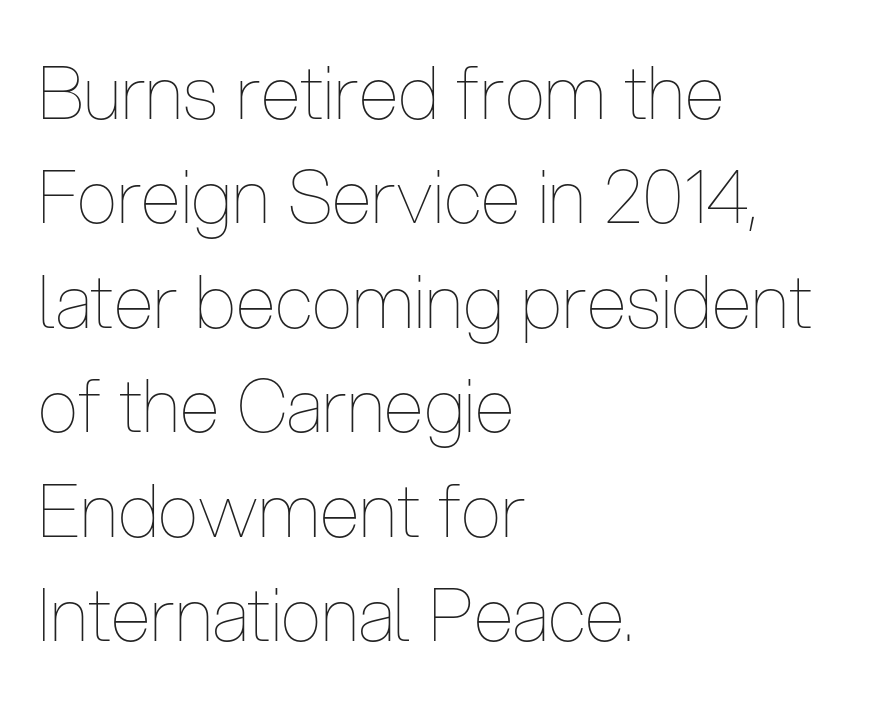
{"italic": "no", "bold": "no", "weight": "thin", "width": "condensed", "stroke_contrast": "low", "x_height": "medium", "monospaced": "no", "underline": "no", "align": "left", "line_spacing": "normal", "line_spacing_ratio": 1.43, "letter_spacing": "normal", "letter_spacing_em": 0.0, "glyph_px": 73}
